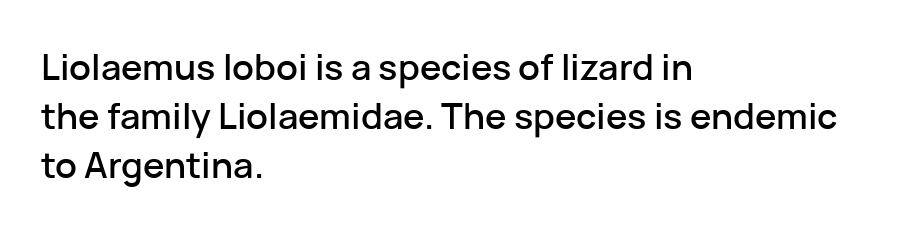
Q: Is the text italic (slanted)? A: No, it is upright.
Q: Is the typeface a serif or a sans-serif typeface? A: Sans-serif.
Q: Is the text underlined? A: No.
Q: How is the paragraph aligned? A: Left-aligned.
Q: Is the spacing between letters normal or unusually wide? A: Normal.
Q: Is the spacing between lines tight, normal or loose? A: Normal.
Q: Width (condensed, normal, or wide)? A: Normal.
Q: Stroke contrast? A: Low.
Q: x-height? A: Medium.
Q: Monospaced? A: No.
